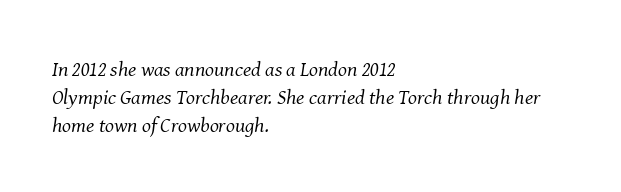
The image shows 21 px text type, italic (leaning right); set left-aligned, normal line spacing (1.33x), normal letter spacing, not underlined.
